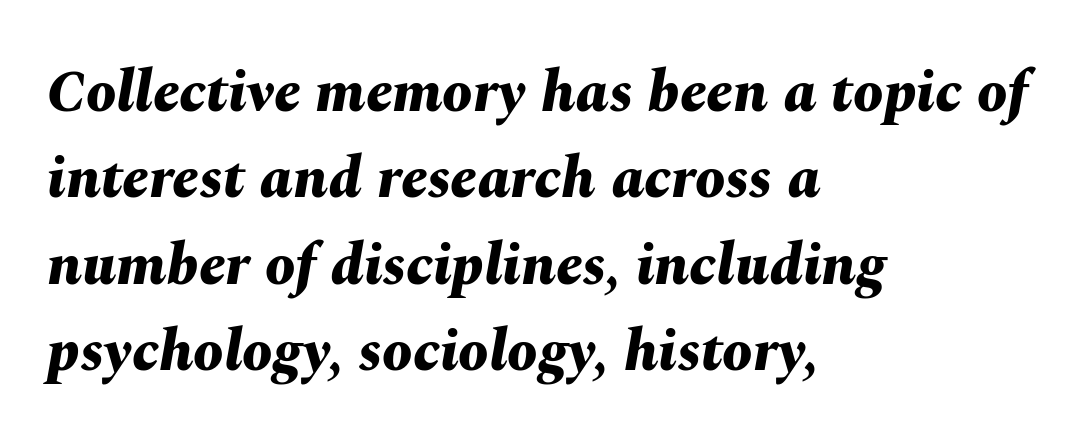
{"italic": "yes", "lean": "right", "slant_degrees": 10, "bold": "yes", "weight": "bold", "width": "normal", "stroke_contrast": "medium", "x_height": "medium", "monospaced": "no", "underline": "no", "align": "left", "line_spacing": "normal", "line_spacing_ratio": 1.44, "letter_spacing": "normal", "letter_spacing_em": 0.0, "glyph_px": 60}
